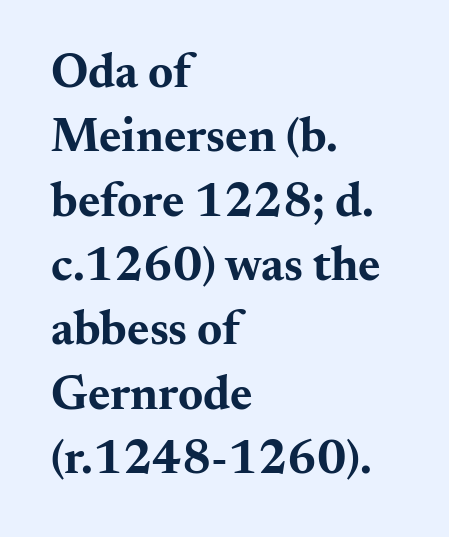
Q: Is the text bold? A: Yes.
Q: Is the text italic (slanted)? A: No, it is upright.
Q: Is the typeface a serif or a sans-serif typeface? A: Serif.
Q: Is the text underlined? A: No.
Q: How is the paragraph aligned? A: Left-aligned.
Q: Is the spacing between letters normal or unusually wide? A: Normal.
Q: Is the spacing between lines tight, normal or loose? A: Normal.
Q: Width (condensed, normal, or wide)? A: Wide.
Q: Stroke contrast? A: Medium.
Q: x-height? A: Small.
Q: Monospaced? A: No.
